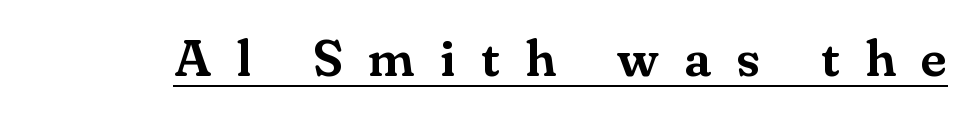
The image shows 52 px serif type, upright; set unusually wide letter spacing (+0.49 em), underlined; medium stroke contrast and a small x-height.
